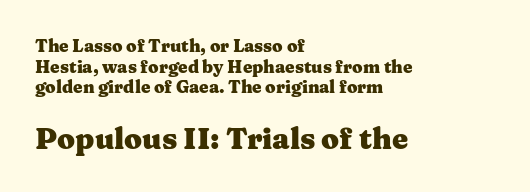
This is the regular roman posture of the typeface. The second block has been scaled up relative to the first. Stroke terminals: seriffed. Line beginnings align vertically; line endings do not. What stands out about the letter spacing? Nothing — it is the standard amount. Note the varied advance widths — an 'i' is clearly narrower than an 'm'.
